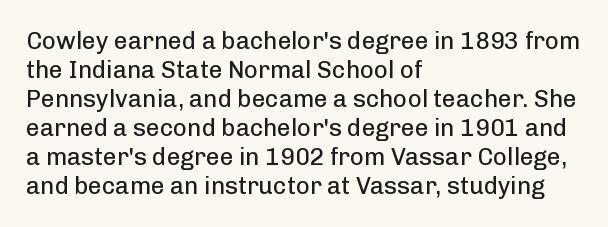
{"italic": "no", "bold": "no", "underline": "no", "align": "left", "line_spacing_ratio": 1.21, "letter_spacing": "normal", "letter_spacing_em": 0.0, "glyph_px": 24}
